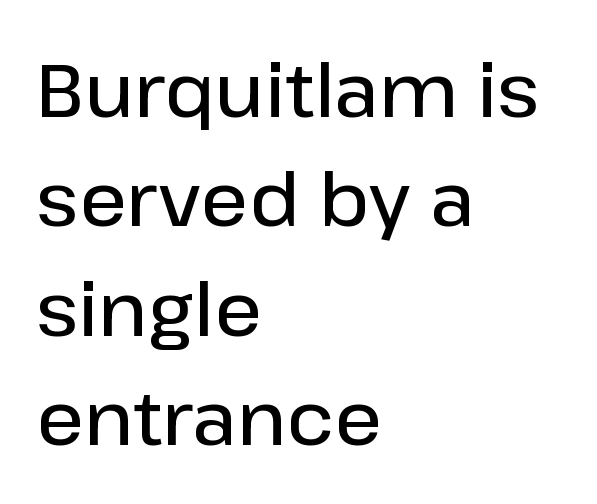
{"serif": "no", "italic": "no", "bold": "semi", "weight": "semibold", "width": "normal", "stroke_contrast": "low", "x_height": "medium", "monospaced": "no", "underline": "no", "align": "left", "line_spacing": "normal", "line_spacing_ratio": 1.46, "letter_spacing": "normal", "letter_spacing_em": 0.0, "glyph_px": 75}
